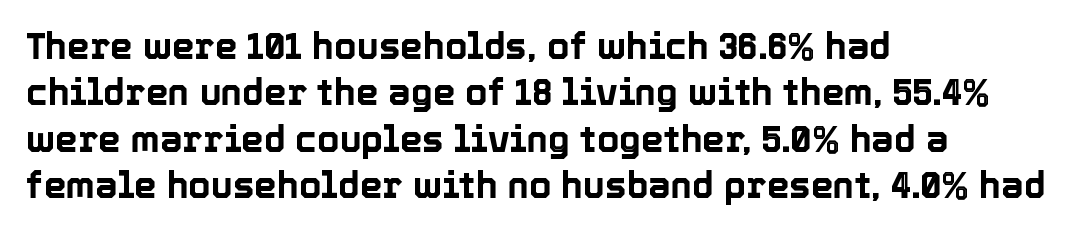
Q: Is the text italic (slanted)? A: No, it is upright.
Q: Is the text underlined? A: No.
Q: How is the paragraph aligned? A: Left-aligned.
Q: Is the spacing between letters normal or unusually wide? A: Normal.
Q: Is the spacing between lines tight, normal or loose? A: Normal.
Q: Width (condensed, normal, or wide)? A: Normal.
Q: x-height? A: Medium.
Q: Monospaced? A: No.
